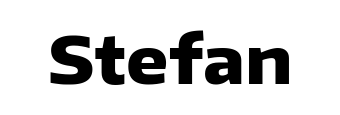
Nope, no serifs anywhere on these letters. Lines of text with bare space underneath. The face used here has the dense, thick strokes of a bold. Vertical strokes here are truly vertical.
